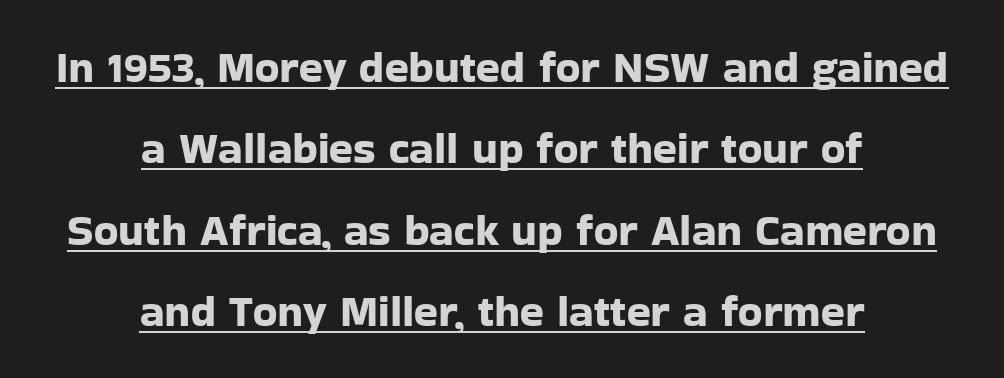
Q: Is the text italic (slanted)? A: No, it is upright.
Q: Is the typeface a serif or a sans-serif typeface? A: Sans-serif.
Q: Is the text underlined? A: Yes.
Q: How is the paragraph aligned? A: Centered.
Q: Is the spacing between letters normal or unusually wide? A: Normal.
Q: Width (condensed, normal, or wide)? A: Normal.
Q: Stroke contrast? A: Low.
Q: x-height? A: Medium.
Q: Monospaced? A: No.
